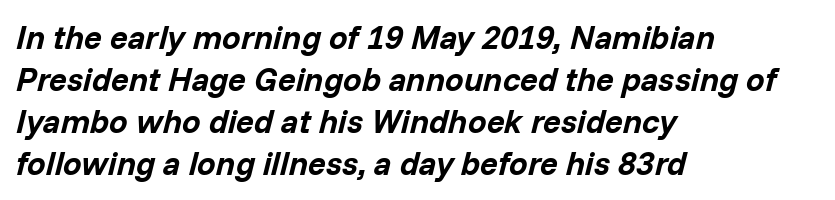
Q: Is the text bold? A: Yes.
Q: Is the text italic (slanted)? A: Yes, it leans right by about 14 degrees.
Q: Is the text underlined? A: No.
Q: How is the paragraph aligned? A: Left-aligned.
Q: Is the spacing between letters normal or unusually wide? A: Normal.
Q: Is the spacing between lines tight, normal or loose? A: Normal.
Q: Width (condensed, normal, or wide)? A: Normal.
Q: Stroke contrast? A: Low.
Q: x-height? A: Medium.
Q: Monospaced? A: No.
